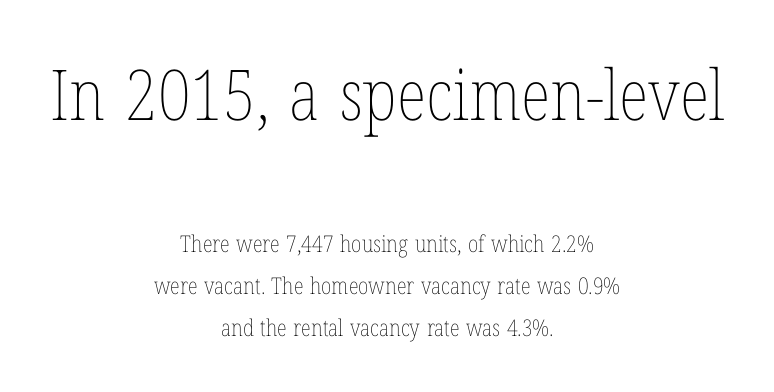
The image shows 70 px thin, condensed type, upright; set centered, line spacing 1.82x, normal letter spacing, not underlined; the first (top) block is 3.04x larger; low stroke contrast and a medium x-height.
